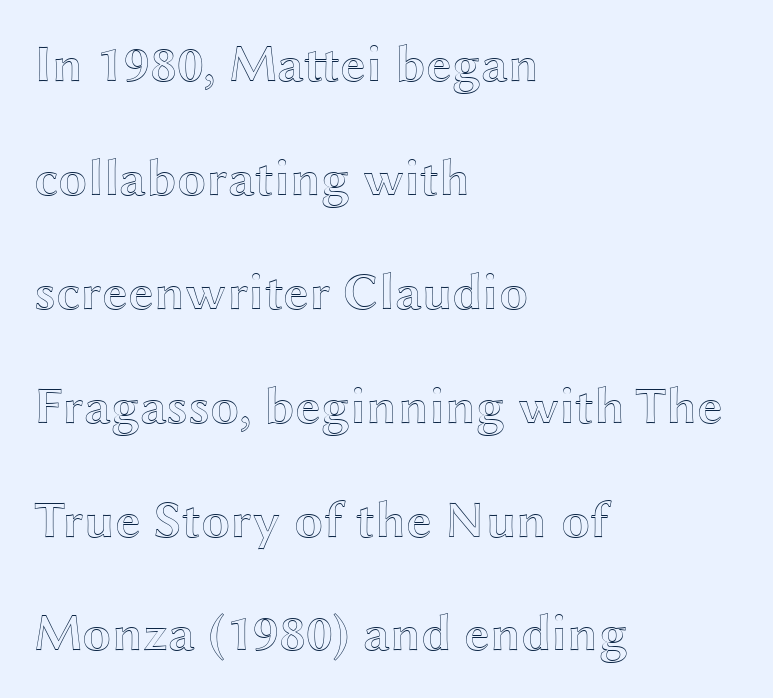
{"italic": "no", "width": "wide", "x_height": "medium", "monospaced": "no", "underline": "no", "align": "left", "line_spacing": "loose", "line_spacing_ratio": 2.19, "letter_spacing": "normal", "letter_spacing_em": 0.0, "glyph_px": 52}
